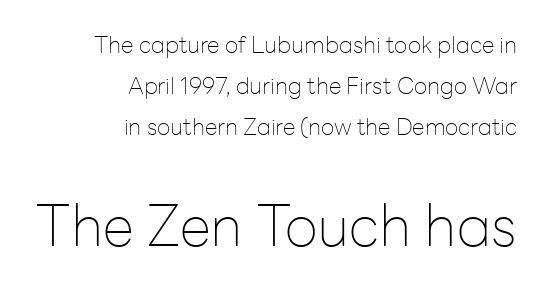
Q: Is the text bold? A: No.
Q: Is the text italic (slanted)? A: No, it is upright.
Q: Is the typeface a serif or a sans-serif typeface? A: Sans-serif.
Q: Is the text underlined? A: No.
Q: How is the paragraph aligned? A: Right-aligned.
Q: Is the spacing between letters normal or unusually wide? A: Normal.
Q: Which block of text is set in a larger size, the first (top) or the second (bottom)? A: The second (bottom) one.
Q: Width (condensed, normal, or wide)? A: Normal.
Q: Stroke contrast? A: Low.
Q: x-height? A: Medium.
Q: Monospaced? A: No.
